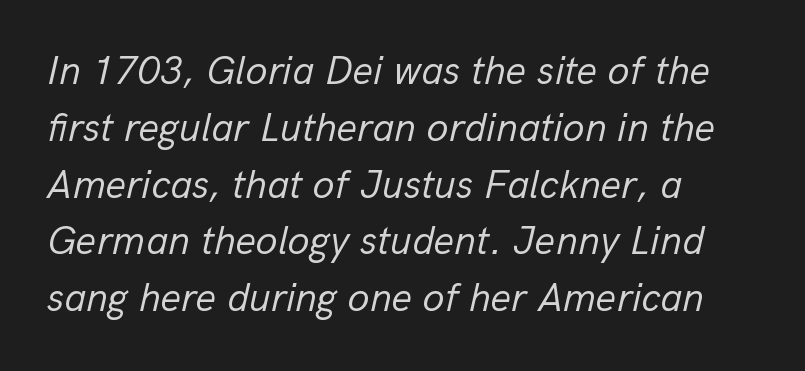
Q: Is the text bold? A: No.
Q: Is the text italic (slanted)? A: Yes, it leans right by about 13 degrees.
Q: Is the text underlined? A: No.
Q: How is the paragraph aligned? A: Left-aligned.
Q: Is the spacing between letters normal or unusually wide? A: Normal.
Q: Is the spacing between lines tight, normal or loose? A: Normal.
Q: Width (condensed, normal, or wide)? A: Normal.
Q: Stroke contrast? A: Low.
Q: x-height? A: Medium.
Q: Monospaced? A: No.
